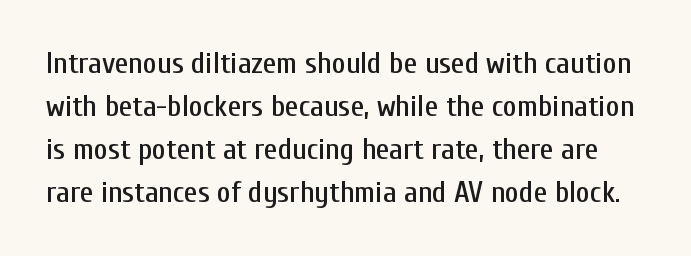
Q: Is the text italic (slanted)? A: No, it is upright.
Q: Is the typeface a serif or a sans-serif typeface? A: Sans-serif.
Q: Is the text underlined? A: No.
Q: Is the spacing between letters normal or unusually wide? A: Normal.
Q: Is the spacing between lines tight, normal or loose? A: Normal.
Q: Width (condensed, normal, or wide)? A: Condensed.
Q: Stroke contrast? A: Low.
Q: x-height? A: Medium.
Q: Monospaced? A: No.
